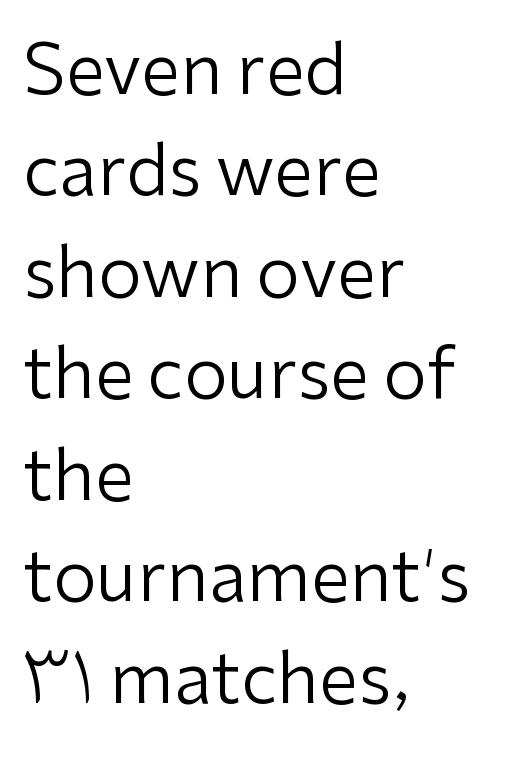
The image shows 70 px regular-weight sans-serif type, upright; set left-aligned, normal line spacing (1.45x), normal letter spacing, not underlined; low stroke contrast and a medium x-height.
